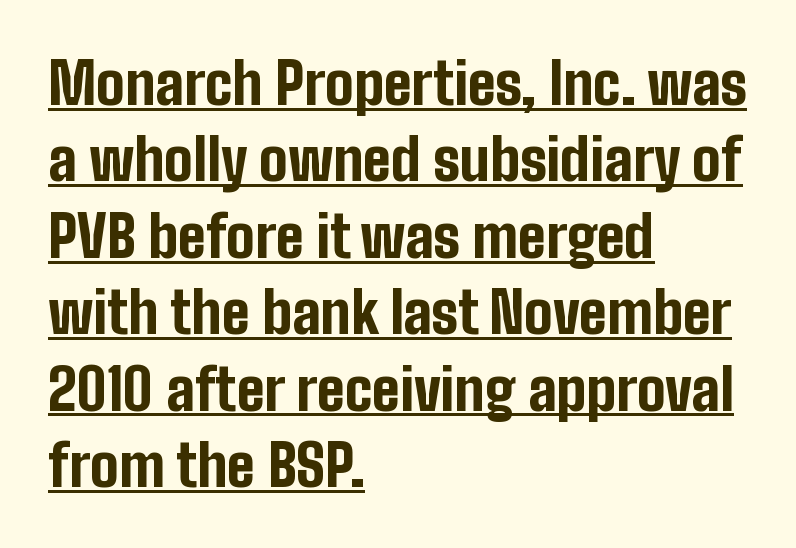
Q: Is the text bold? A: Yes.
Q: Is the text italic (slanted)? A: No, it is upright.
Q: Is the typeface a serif or a sans-serif typeface? A: Sans-serif.
Q: Is the text underlined? A: Yes.
Q: How is the paragraph aligned? A: Left-aligned.
Q: Is the spacing between letters normal or unusually wide? A: Normal.
Q: Is the spacing between lines tight, normal or loose? A: Normal.
Q: Width (condensed, normal, or wide)? A: Condensed.
Q: Stroke contrast? A: Low.
Q: x-height? A: Medium.
Q: Monospaced? A: No.
